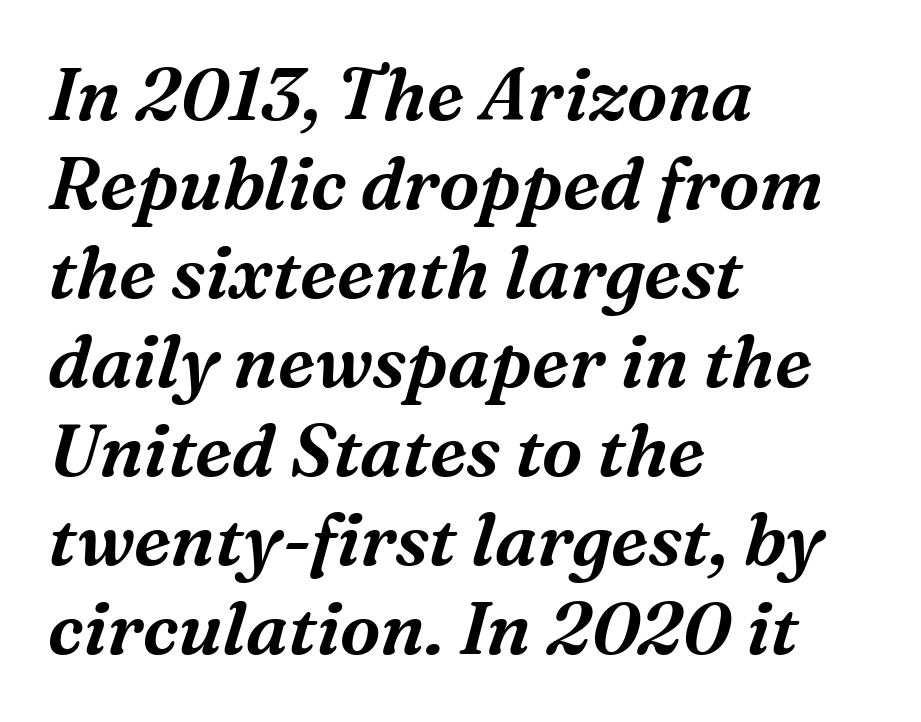
The image shows 73 px serif type, italic (leaning right); set left-aligned, line spacing 1.22x, normal letter spacing, not underlined; medium stroke contrast and a medium x-height.
